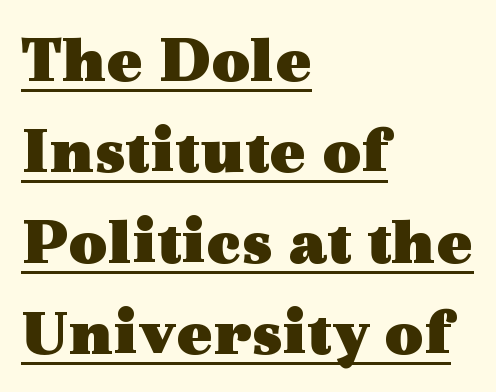
Do the characters align in a grid? No, the font is proportional. The passage shown is emphatically bold. Evenly set lines give the paragraph a standard silhouette. Observe the serifs anchoring each vertical stroke in this sample.
